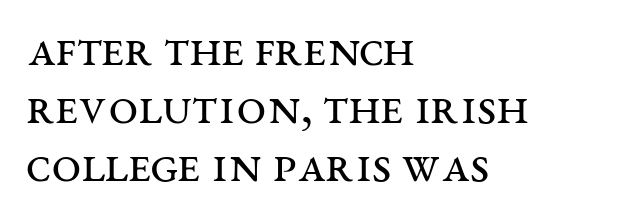
These lines keep a tight, regular rhythm from letter to letter. Line starts are locked; line ends wander. The strokes carry an ordinary text weight at most. Letterform terminals end in serifs throughout the passage.
